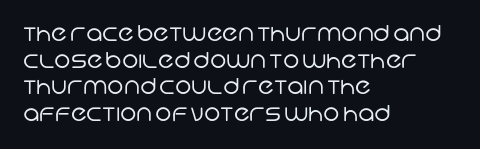
Is the stroke heavy? The answer is a plain regular-or-lighter. Any mark beneath the type? The region is blank. The face used here is rendered with its standard letterfit. Leftover space on each line is placed entirely after the last word.
